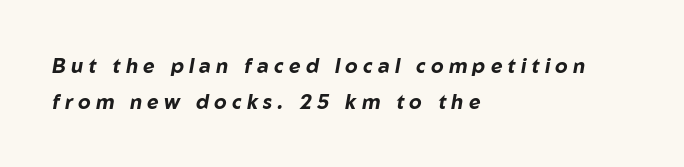
The space directly below the letters is spotless. The font is running at its bold setting. In terms of posture, this sample is oblique. Short note: letters widely spaced. Line starts are locked; line ends wander.
